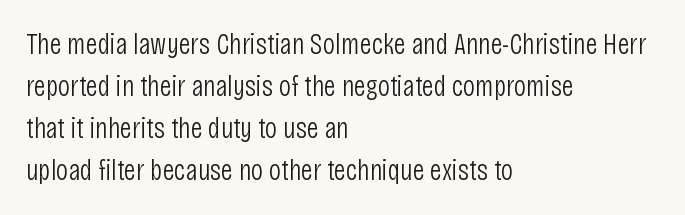
{"serif": "no", "italic": "no", "bold": "no", "weight": "light", "width": "condensed", "stroke_contrast": "low", "x_height": "large", "monospaced": "no", "underline": "no", "align": "left", "line_spacing": "normal", "line_spacing_ratio": 1.4, "letter_spacing": "normal", "letter_spacing_em": 0.0, "glyph_px": 30}
